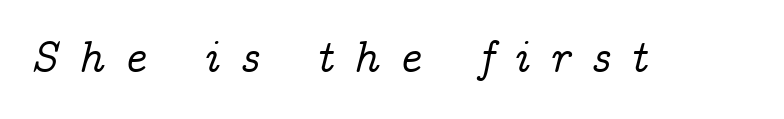
You can tell from the footed stems that serif type was used. Observe the lean: these are italic letterforms. The passage shown is not underscored anywhere. Glyph-to-glyph distance is far greater than everyday printed text. Do the characters align in a grid? No, the font is proportional.
